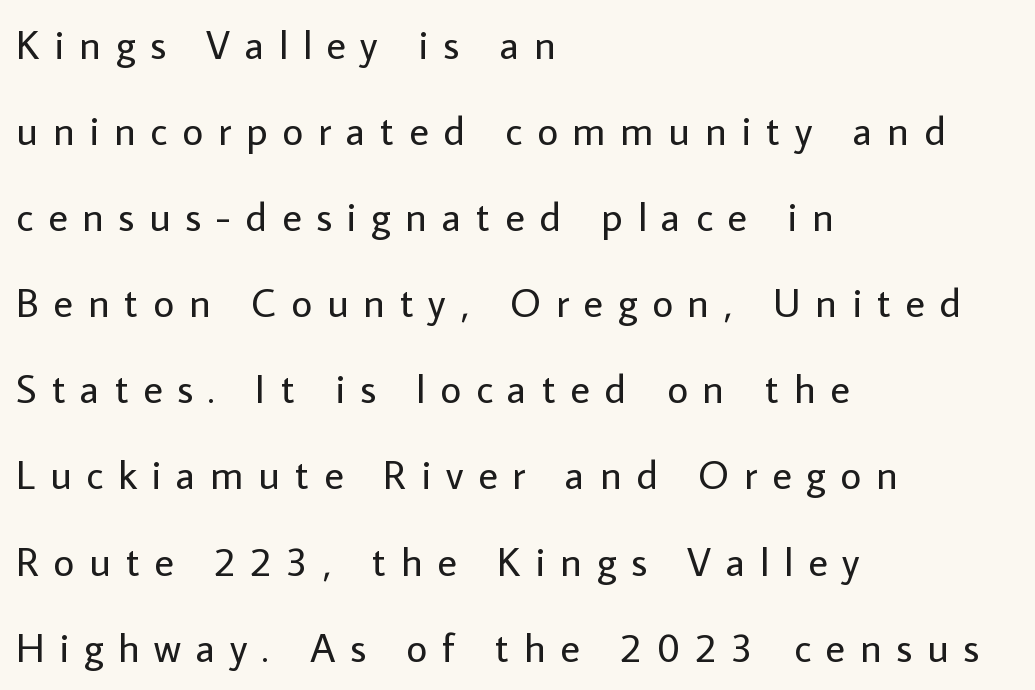
The image shows 41 px regular-weight sans-serif type, upright; set left-aligned, loose line spacing (2.1x), unusually wide letter spacing (+0.36 em), not underlined; low stroke contrast and a medium x-height.
